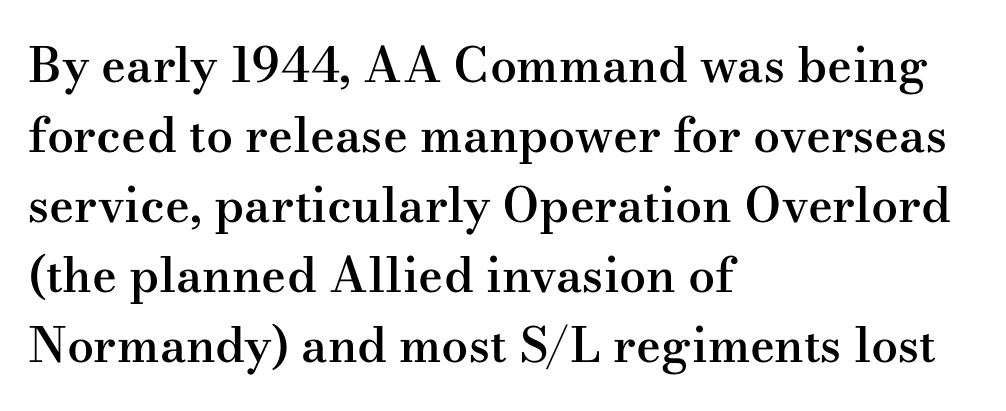
{"serif": "yes", "italic": "no", "bold": "semi", "weight": "semibold", "width": "wide", "stroke_contrast": "medium", "x_height": "small", "monospaced": "no", "underline": "no", "align": "left", "line_spacing": "normal", "line_spacing_ratio": 1.46, "letter_spacing": "normal", "letter_spacing_em": 0.0, "glyph_px": 48}
